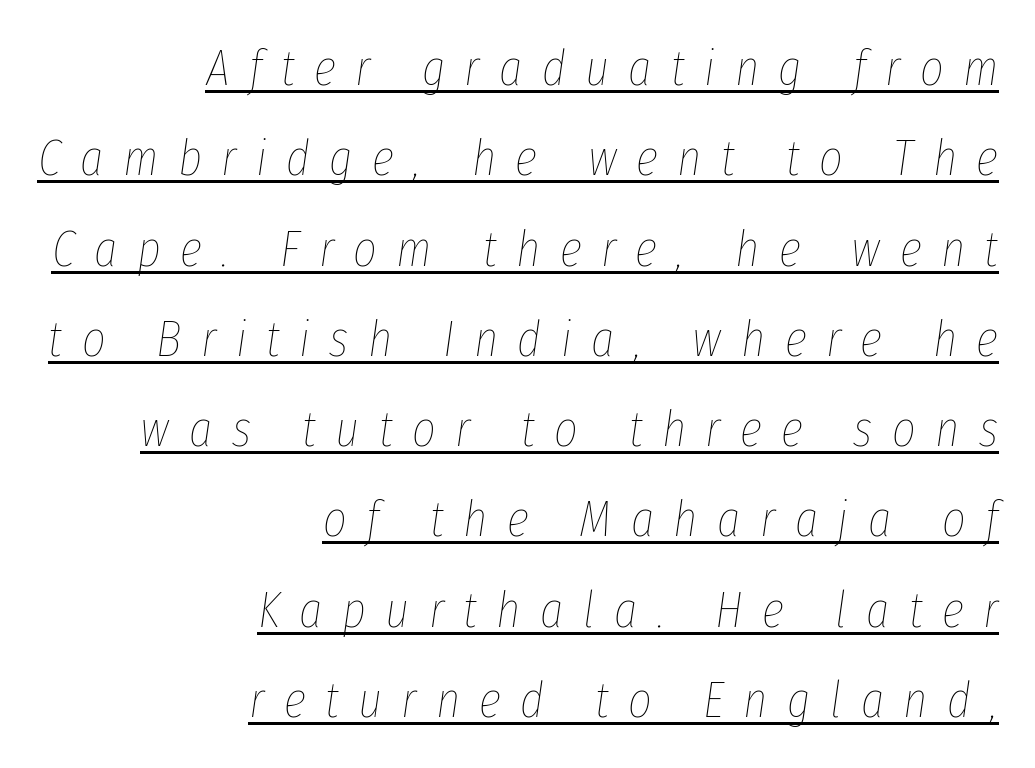
The image shows 51 px thin, condensed type, italic (leaning right); set right-aligned, line spacing 1.77x, unusually wide letter spacing (+0.38 em), underlined; low stroke contrast and a medium x-height.
